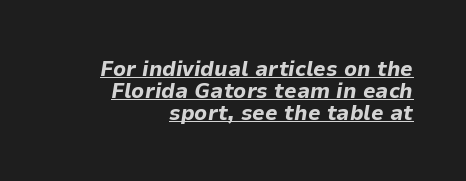
Q: Is the text bold? A: Yes.
Q: Is the text italic (slanted)? A: Yes, it leans right by about 9 degrees.
Q: Is the text underlined? A: Yes.
Q: How is the paragraph aligned? A: Right-aligned.
Q: Is the spacing between letters normal or unusually wide? A: Normal.
Q: Is the spacing between lines tight, normal or loose? A: Tight.
